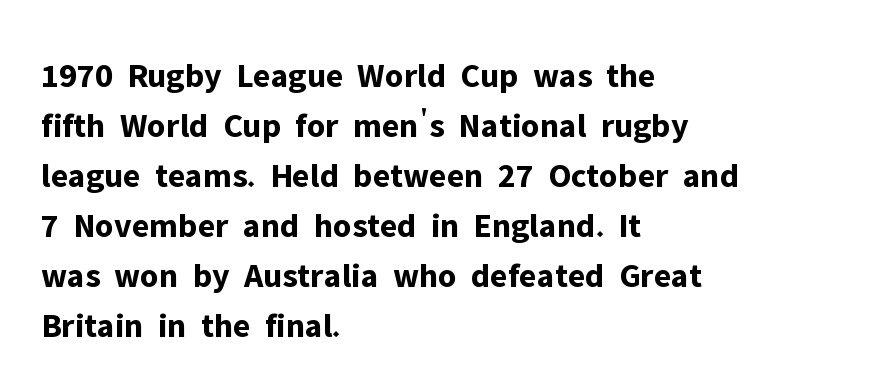
If you drew a line through each stem, it would be perfectly vertical. Is the letter spacing exaggerated? No — it looks like the ordinary default. Visually the block forms a straight wall on the left and a jagged coastline on the right. Are there feet on the stems? There aren't — it's a sans. The rendering uses a bold face; every stroke is thick and dark. Here the designer chose a conventional face with non-uniform glyph widths.
